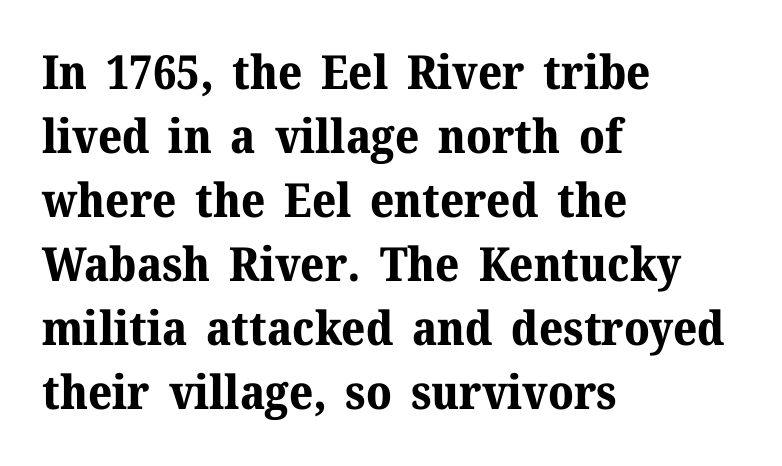
The image shows 47 px bold serif type, upright; set left-aligned, normal line spacing (1.36x), normal letter spacing, not underlined; medium stroke contrast and a medium x-height.
